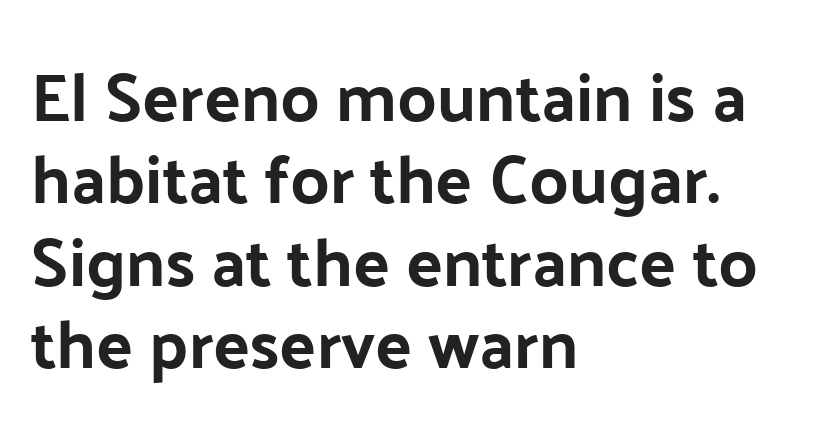
To sum up the face: it is a sans, with no serifs. Typeset ragged right — the left edge is the straight one. Do the characters align in a grid? No, the font is proportional. Default kerning and tracking; the words read as compact shapes.
